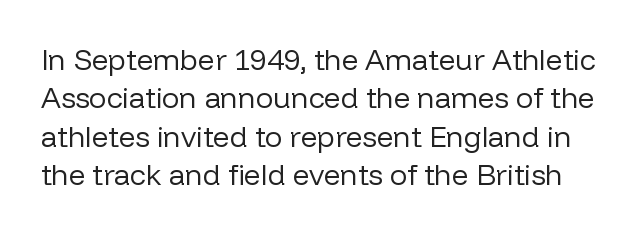
The face used here is proportionally spaced, like ordinary book or web type. Leading matches the norm, producing a regular column. It's the straight-up-and-down kind of type. No extra ink here — the face is not bold.
